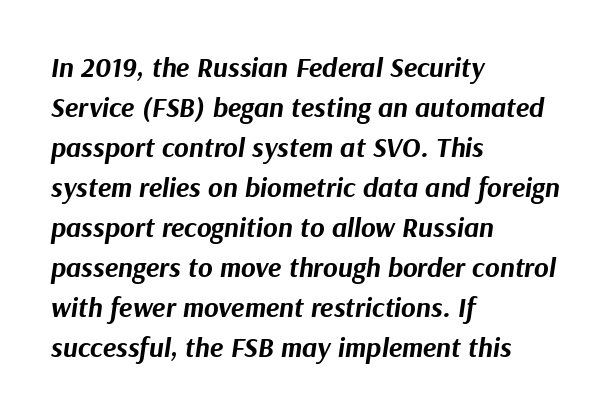
Quick note: italic. Here the designer chose a conventional face with non-uniform glyph widths. Inter-character spacing is left at the font's built-in metrics. How heavy is the stroke? Heavy — this is a bold. Glance below the letters and you will spot only blank space.
